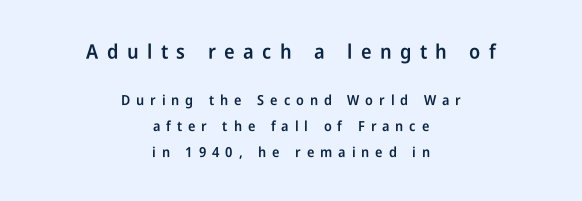
Q: Is the text bold? A: Semi-bold.
Q: Is the text italic (slanted)? A: No, it is upright.
Q: Is the text underlined? A: No.
Q: How is the paragraph aligned? A: Centered.
Q: Is the spacing between letters normal or unusually wide? A: Unusually wide.
Q: Which block of text is set in a larger size, the first (top) or the second (bottom)? A: The first (top) one.
